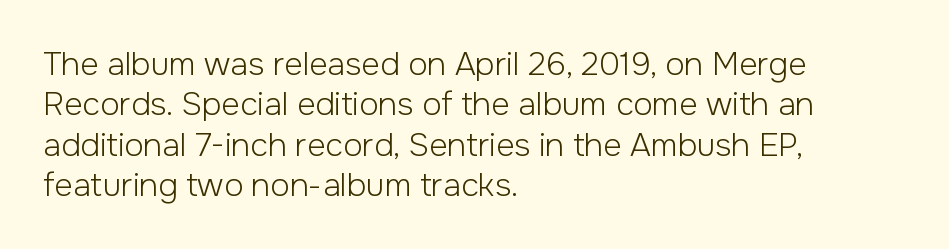
Q: Is the text bold? A: No.
Q: Is the text italic (slanted)? A: No, it is upright.
Q: Is the typeface a serif or a sans-serif typeface? A: Sans-serif.
Q: Is the text underlined? A: No.
Q: How is the paragraph aligned? A: Left-aligned.
Q: Is the spacing between letters normal or unusually wide? A: Normal.
Q: Is the spacing between lines tight, normal or loose? A: Normal.
Q: Width (condensed, normal, or wide)? A: Normal.
Q: Stroke contrast? A: Low.
Q: x-height? A: Medium.
Q: Monospaced? A: No.
